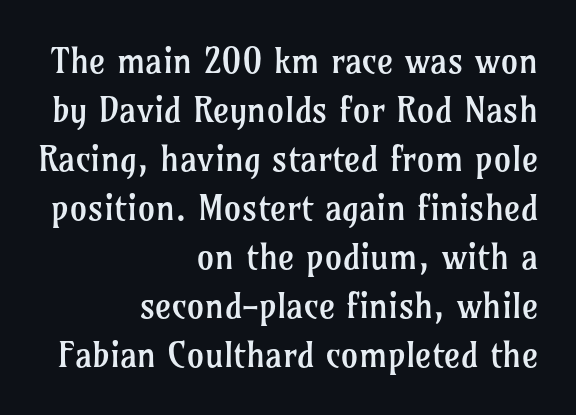
Q: Is the text bold? A: No.
Q: Is the text italic (slanted)? A: No, it is upright.
Q: Is the typeface a serif or a sans-serif typeface? A: Serif.
Q: Is the text underlined? A: No.
Q: How is the paragraph aligned? A: Right-aligned.
Q: Is the spacing between letters normal or unusually wide? A: Normal.
Q: Is the spacing between lines tight, normal or loose? A: Normal.
Q: Width (condensed, normal, or wide)? A: Normal.
Q: Stroke contrast? A: Low.
Q: x-height? A: Medium.
Q: Monospaced? A: No.
